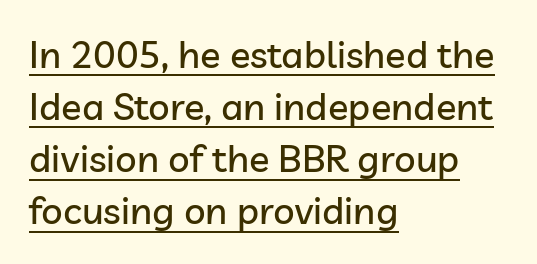
Q: Is the text italic (slanted)? A: No, it is upright.
Q: Is the typeface a serif or a sans-serif typeface? A: Sans-serif.
Q: Is the text underlined? A: Yes.
Q: How is the paragraph aligned? A: Left-aligned.
Q: Is the spacing between letters normal or unusually wide? A: Normal.
Q: Is the spacing between lines tight, normal or loose? A: Normal.
Q: Width (condensed, normal, or wide)? A: Normal.
Q: Stroke contrast? A: Low.
Q: x-height? A: Medium.
Q: Monospaced? A: No.
